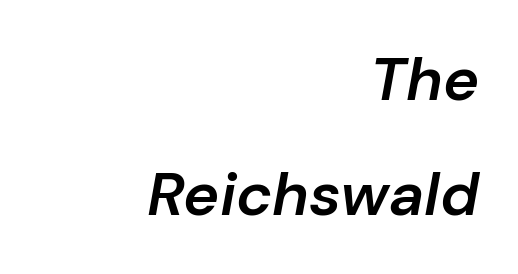
This sample has the flowing, uneven cadence of proportional lettering. A somewhat darkened texture: the type is semibold rather than bold. Slant detected: the letters are inclined. Each line ends at the same right margin while the left side varies. Spacing between characters is what you'd get straight out of the box. Lines of text with bare space underneath.
